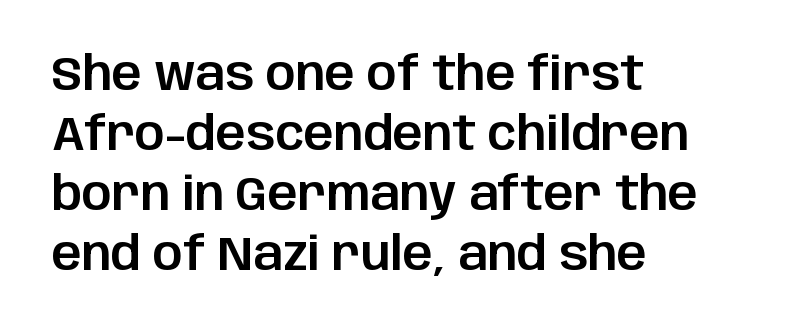
Q: Is the text italic (slanted)? A: No, it is upright.
Q: Is the typeface a serif or a sans-serif typeface? A: Sans-serif.
Q: Is the text underlined? A: No.
Q: How is the paragraph aligned? A: Left-aligned.
Q: Is the spacing between letters normal or unusually wide? A: Normal.
Q: Is the spacing between lines tight, normal or loose? A: Normal.
Q: Width (condensed, normal, or wide)? A: Normal.
Q: Stroke contrast? A: Low.
Q: x-height? A: Large.
Q: Monospaced? A: No.
